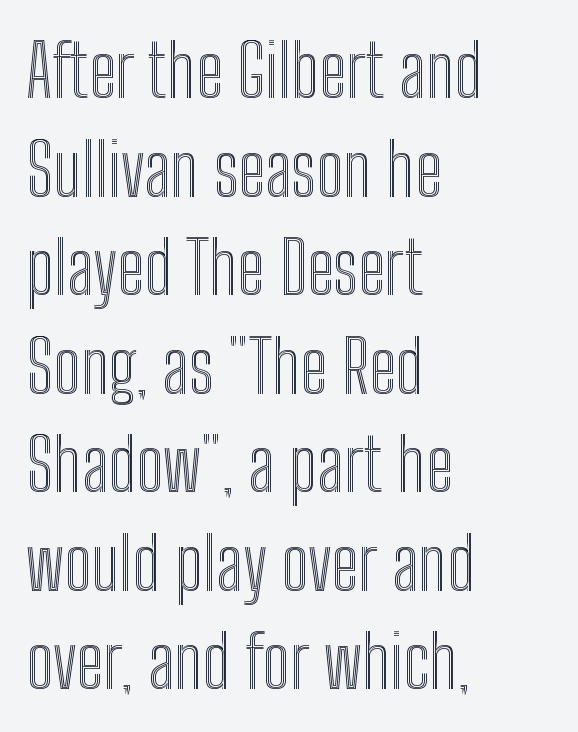
Compared with typical paragraphs, the rows here are spaced about the same. Quick note: underline off. Note the varied advance widths — an 'i' is clearly narrower than an 'm'. How are the letters spaced? Ordinarily, with no added tracking.
